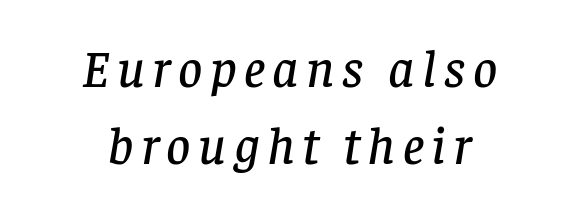
Q: Is the text italic (slanted)? A: Yes, it leans right by about 8 degrees.
Q: Is the typeface a serif or a sans-serif typeface? A: Serif.
Q: Is the text underlined? A: No.
Q: How is the paragraph aligned? A: Centered.
Q: Is the spacing between lines tight, normal or loose? A: Normal.
Q: Width (condensed, normal, or wide)? A: Normal.
Q: Stroke contrast? A: Low.
Q: x-height? A: Large.
Q: Monospaced? A: No.
